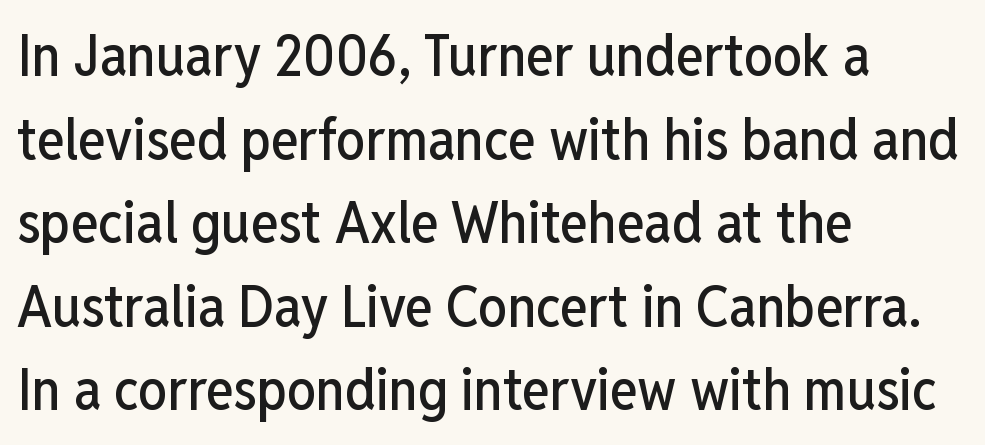
{"serif": "no", "italic": "no", "width": "condensed", "stroke_contrast": "low", "x_height": "medium", "monospaced": "no", "underline": "no", "align": "left", "line_spacing": "normal", "line_spacing_ratio": 1.44, "letter_spacing": "normal", "letter_spacing_em": 0.0, "glyph_px": 58}
